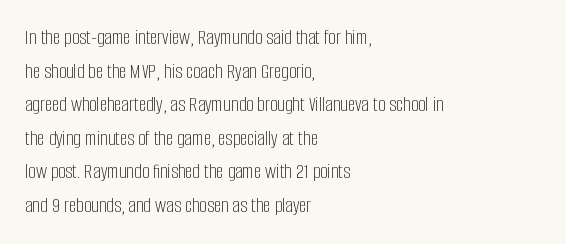
{"italic": "no", "bold": "no", "underline": "no", "align": "left", "line_spacing": "normal", "line_spacing_ratio": 1.6, "letter_spacing": "normal", "letter_spacing_em": 0.0, "glyph_px": 21}
